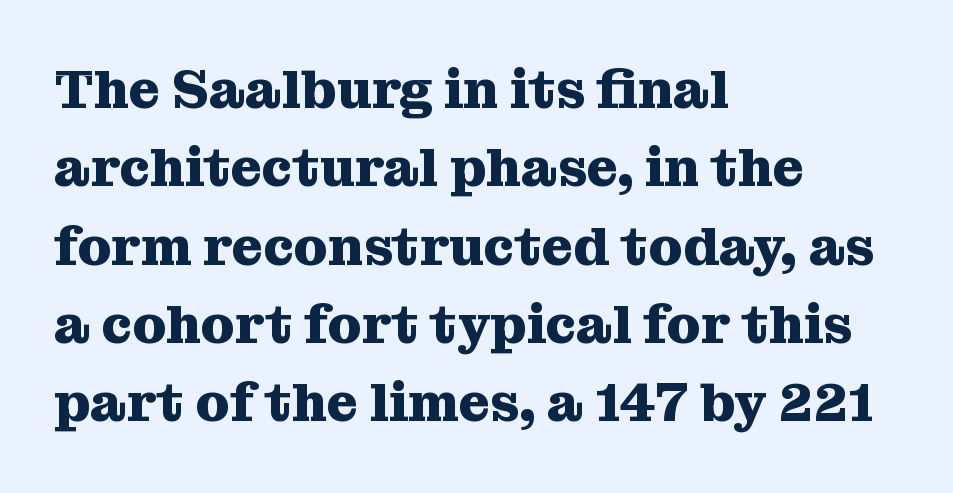
The image shows 54 px heavy serif type, upright; set left-aligned, normal line spacing (1.45x), normal letter spacing, not underlined; medium stroke contrast and a medium x-height.
